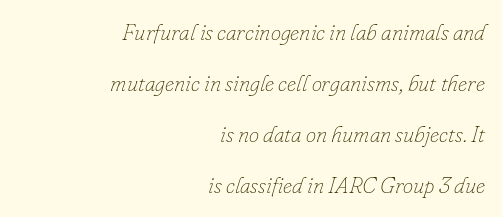
Q: Is the text bold? A: No.
Q: Is the text italic (slanted)? A: Yes, it leans right by about 16 degrees.
Q: Is the text underlined? A: No.
Q: How is the paragraph aligned? A: Right-aligned.
Q: Is the spacing between letters normal or unusually wide? A: Normal.
Q: Is the spacing between lines tight, normal or loose? A: Loose.
